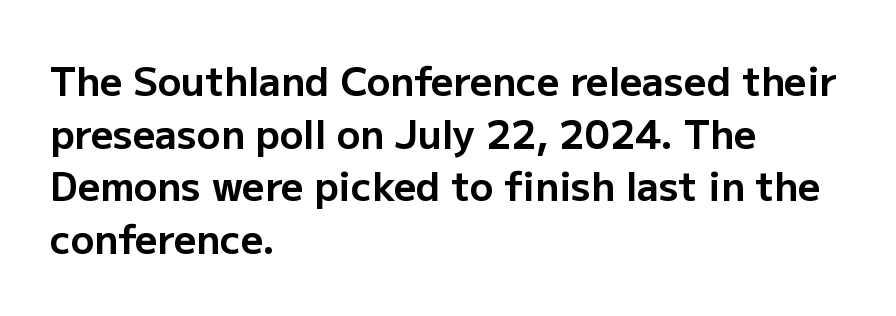
{"serif": "no", "italic": "no", "bold": "yes", "weight": "bold", "width": "normal", "stroke_contrast": "low", "x_height": "medium", "monospaced": "no", "underline": "no", "align": "left", "line_spacing": "normal", "line_spacing_ratio": 1.35, "letter_spacing": "normal", "letter_spacing_em": 0.0, "glyph_px": 39}
